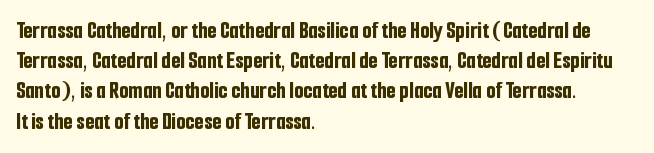
The ragged edge is on the right, which tells us the setting is flush left. The space beneath each line is pristine and unruled. This rendering leaves character spacing at its baseline value. The passage shown stacks its lines at a standard gap. Italic? Not at all — the glyphs are vertical. Emphasis by weight is at full strength: bold.
